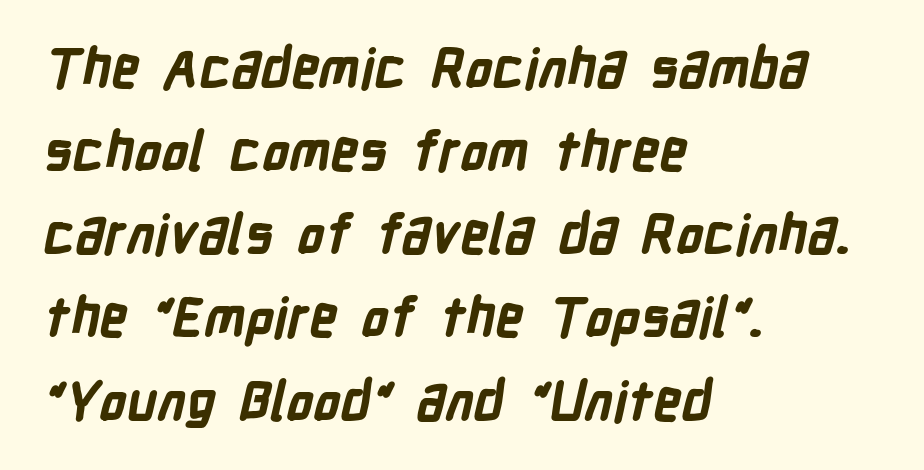
The image shows 54 px bold, condensed sans-serif type; set left-aligned, normal line spacing (1.54x), normal letter spacing, not underlined; low stroke contrast and a medium x-height.
